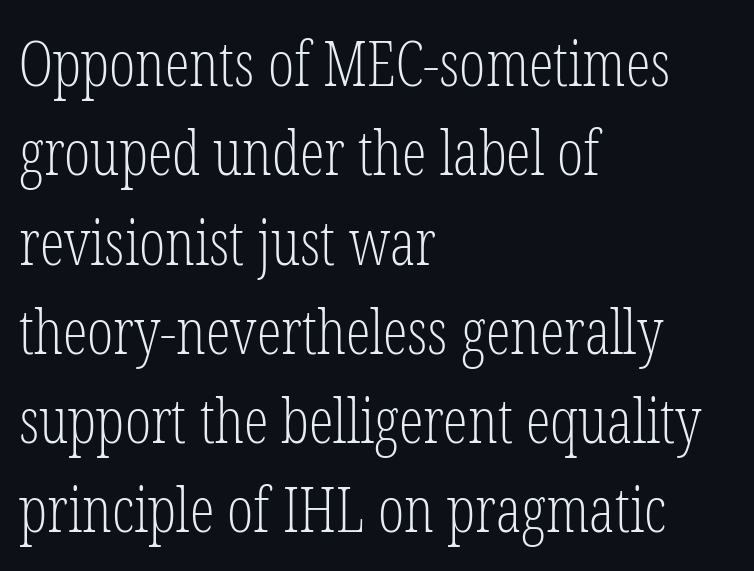
The image shows 62 px light, condensed serif type, upright; set left-aligned, normal line spacing (1.44x), normal letter spacing, not underlined; low stroke contrast and a medium x-height.
